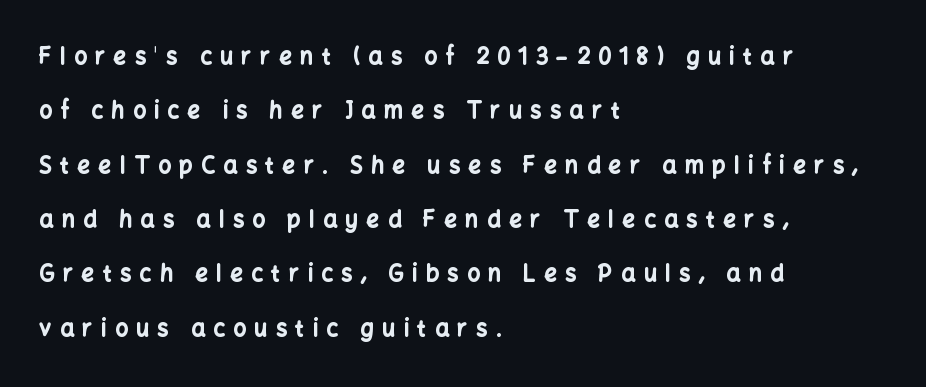
A bare baseline throughout the passage. Every row of glyphs begins at an identical x-position on the left. Italic? Not at all — the glyphs are vertical. The lines are spread far apart with generous leading.
